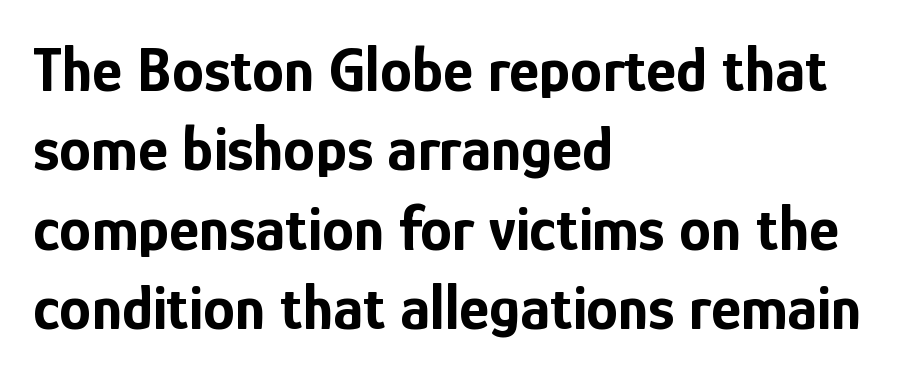
The image shows 64 px bold, condensed sans-serif type, upright; set left-aligned, line spacing 1.24x, normal letter spacing, not underlined; low stroke contrast and a medium x-height.
